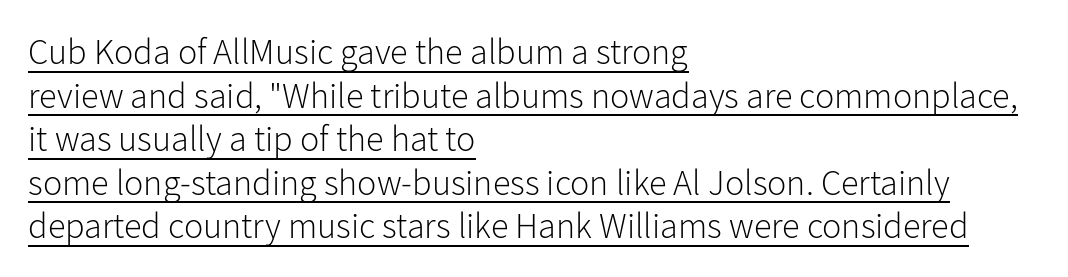
{"serif": "no", "italic": "no", "bold": "no", "weight": "light", "width": "normal", "stroke_contrast": "low", "x_height": "medium", "monospaced": "no", "underline": "yes", "align": "left", "line_spacing_ratio": 1.21, "letter_spacing": "normal", "letter_spacing_em": 0.0, "glyph_px": 36}
